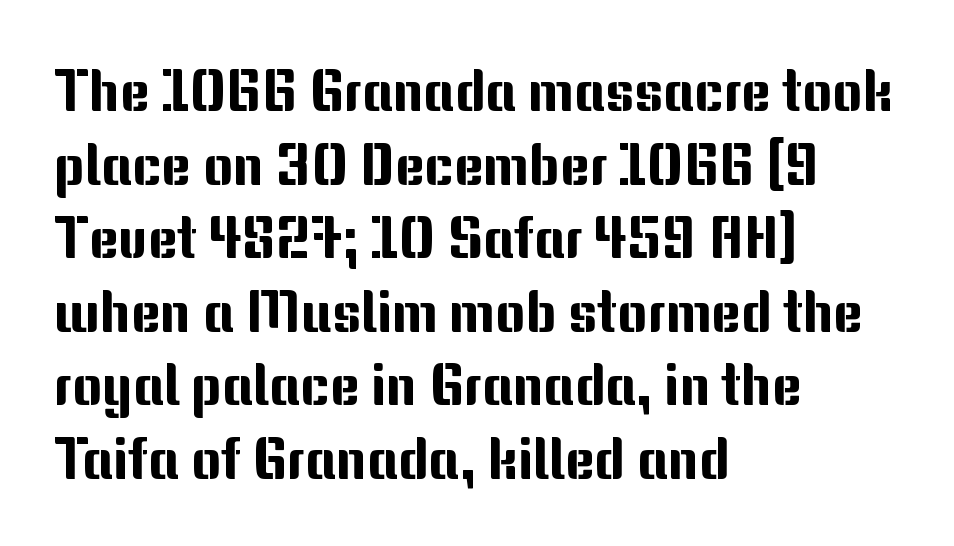
Q: Is the text italic (slanted)? A: No, it is upright.
Q: Is the typeface a serif or a sans-serif typeface? A: Sans-serif.
Q: Is the text underlined? A: No.
Q: How is the paragraph aligned? A: Left-aligned.
Q: Is the spacing between letters normal or unusually wide? A: Normal.
Q: Is the spacing between lines tight, normal or loose? A: Normal.
Q: Width (condensed, normal, or wide)? A: Normal.
Q: Stroke contrast? A: Medium.
Q: x-height? A: Medium.
Q: Monospaced? A: No.
